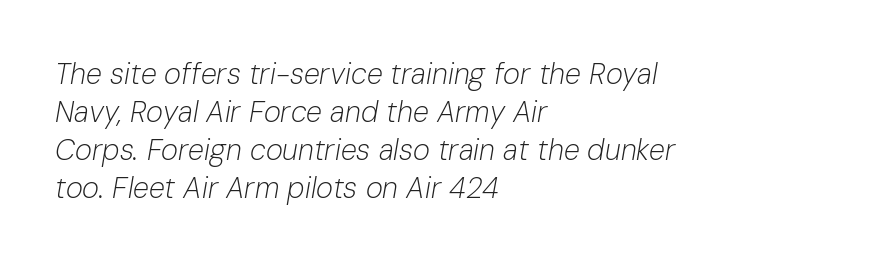
{"italic": "yes", "lean": "right", "slant_degrees": 10, "bold": "no", "weight": "light", "width": "normal", "stroke_contrast": "low", "x_height": "medium", "monospaced": "no", "underline": "no", "align": "left", "line_spacing": "normal", "line_spacing_ratio": 1.31, "letter_spacing": "normal", "letter_spacing_em": 0.0, "glyph_px": 29}
